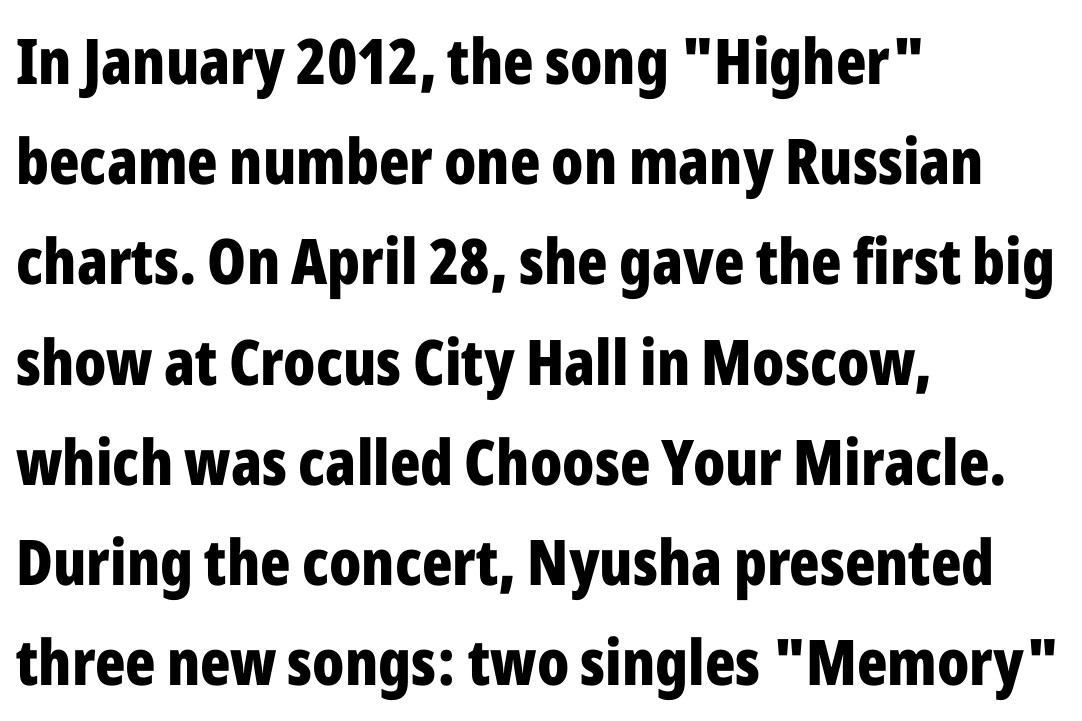
The image shows 63 px bold, condensed sans-serif type, upright; set left-aligned, normal line spacing (1.59x), normal letter spacing, not underlined; low stroke contrast and a medium x-height.
